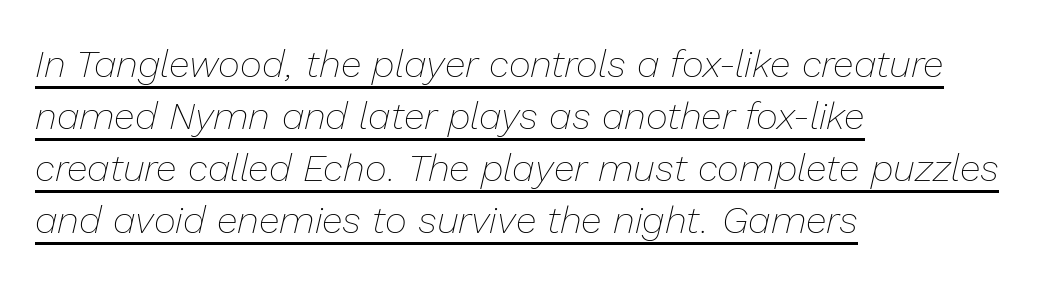
Q: Is the text bold? A: No.
Q: Is the text italic (slanted)? A: Yes, it leans right by about 13 degrees.
Q: Is the text underlined? A: Yes.
Q: How is the paragraph aligned? A: Left-aligned.
Q: Is the spacing between letters normal or unusually wide? A: Normal.
Q: Is the spacing between lines tight, normal or loose? A: Normal.
Q: Width (condensed, normal, or wide)? A: Normal.
Q: Stroke contrast? A: Low.
Q: x-height? A: Medium.
Q: Monospaced? A: No.
